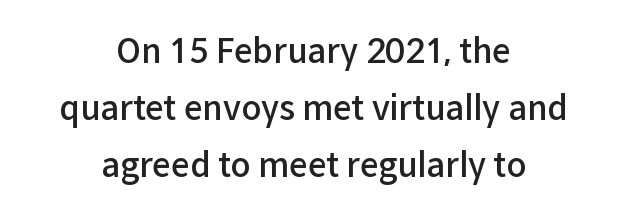
{"serif": "no", "italic": "no", "bold": "semi", "weight": "semibold", "width": "normal", "stroke_contrast": "low", "x_height": "medium", "monospaced": "no", "underline": "no", "align": "center", "line_spacing_ratio": 1.73, "letter_spacing": "normal", "letter_spacing_em": 0.0, "glyph_px": 33}
